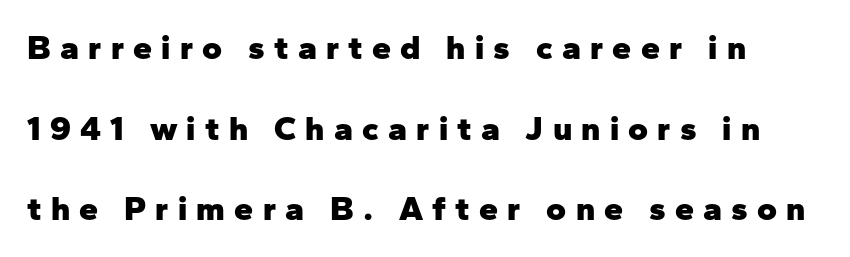
Q: Is the text bold? A: Yes.
Q: Is the text italic (slanted)? A: No, it is upright.
Q: Is the typeface a serif or a sans-serif typeface? A: Sans-serif.
Q: Is the text underlined? A: No.
Q: Is the spacing between letters normal or unusually wide? A: Unusually wide.
Q: Is the spacing between lines tight, normal or loose? A: Loose.
Q: Width (condensed, normal, or wide)? A: Normal.
Q: Stroke contrast? A: Low.
Q: x-height? A: Medium.
Q: Monospaced? A: No.
